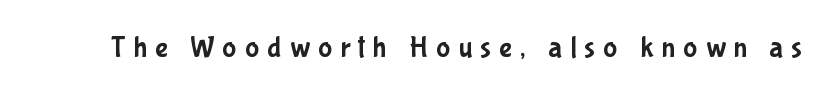
Think of a printed novel: that variable character pitch is what you see here. No word sits above an underline. Every character sits straight up, as roman type does. Letterform terminals end flat and unadorned throughout the passage.
